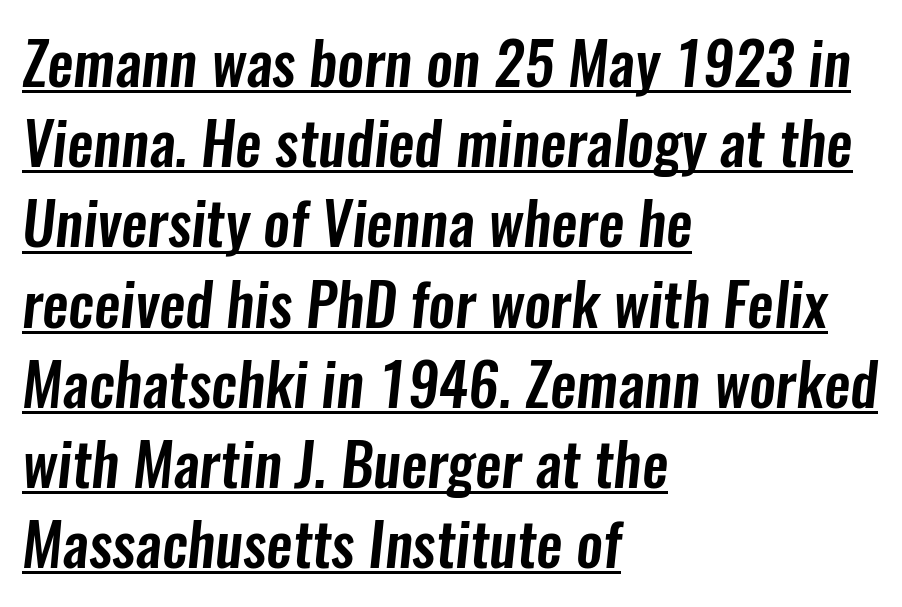
Q: Is the typeface a serif or a sans-serif typeface? A: Sans-serif.
Q: Is the text underlined? A: Yes.
Q: How is the paragraph aligned? A: Left-aligned.
Q: Is the spacing between letters normal or unusually wide? A: Normal.
Q: Is the spacing between lines tight, normal or loose? A: Normal.
Q: Width (condensed, normal, or wide)? A: Condensed.
Q: Stroke contrast? A: Low.
Q: x-height? A: Medium.
Q: Monospaced? A: No.
